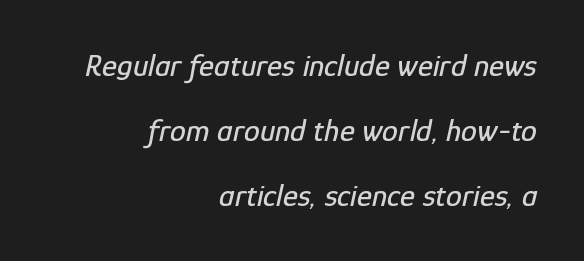
The image shows 32 px condensed type, italic (leaning right); set right-aligned, loose line spacing (2.03x), normal letter spacing, not underlined; low stroke contrast and a medium x-height.
